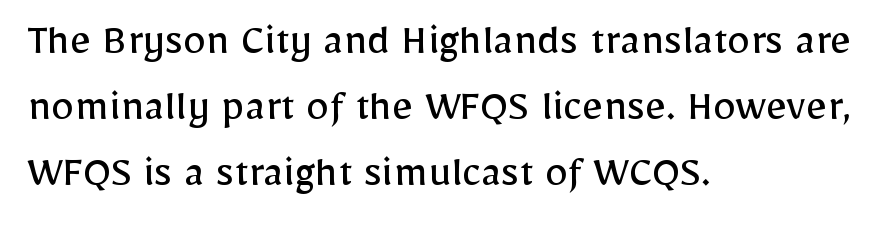
The image shows 46 px regular-weight sans-serif type, upright; set left-aligned, normal line spacing (1.43x), normal letter spacing, not underlined; low stroke contrast and a medium x-height.
